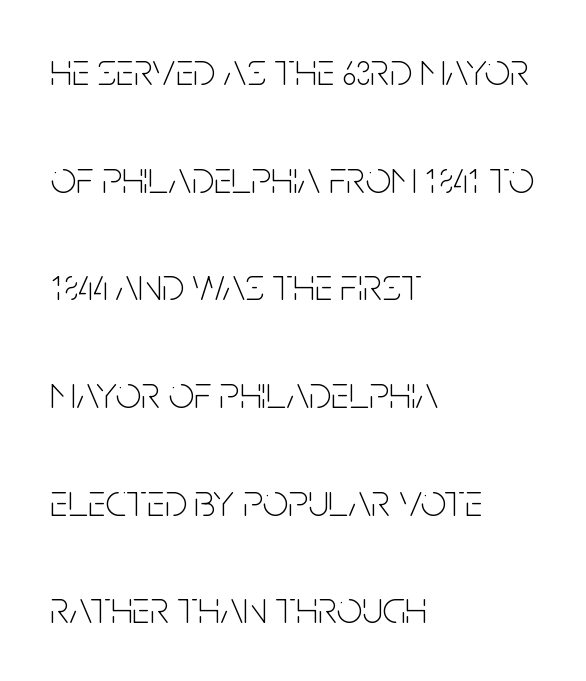
Style check: upright. The rendering keeps characters at their native spacing. Leading is clearly above the norm, producing a sparse column. The face used here is proportionally spaced, like ordinary book or web type. Type style note: lacks serifs. The letters look calm and open, with moderate or lighter stems.
